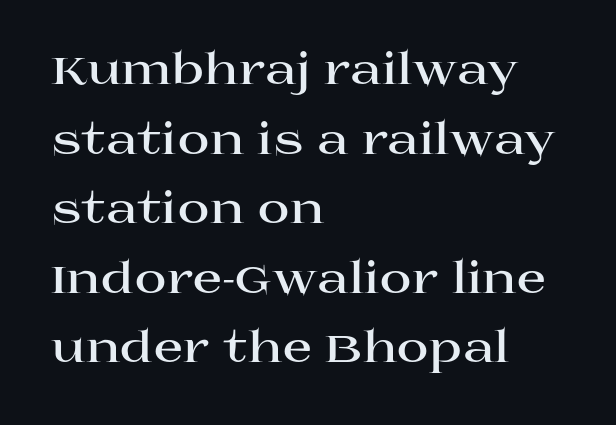
The image shows 44 px bold, wide serif type, upright; set left-aligned, normal line spacing (1.58x), normal letter spacing, not underlined; high stroke contrast and a large x-height.
